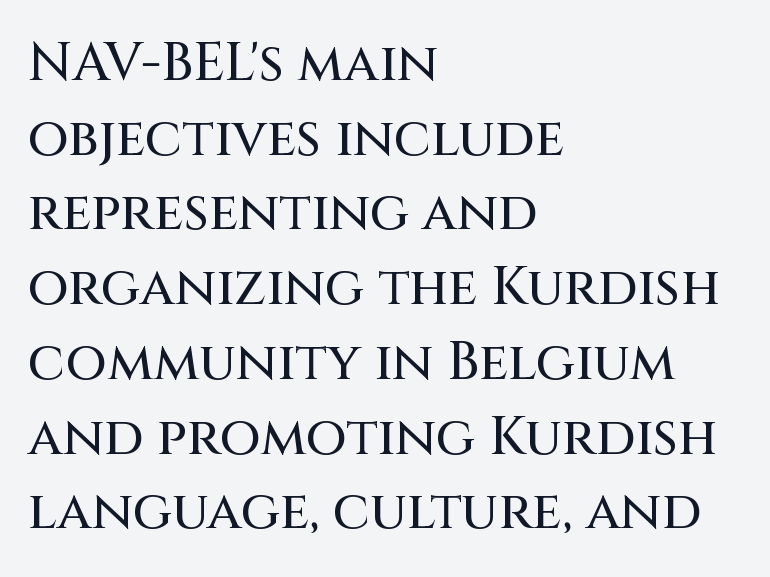
Q: Is the text italic (slanted)? A: No, it is upright.
Q: Is the typeface a serif or a sans-serif typeface? A: Sans-serif.
Q: Is the text underlined? A: No.
Q: How is the paragraph aligned? A: Left-aligned.
Q: Is the spacing between letters normal or unusually wide? A: Normal.
Q: Is the spacing between lines tight, normal or loose? A: Normal.
Q: Width (condensed, normal, or wide)? A: Normal.
Q: Stroke contrast? A: Medium.
Q: x-height? A: Large.
Q: Monospaced? A: No.
